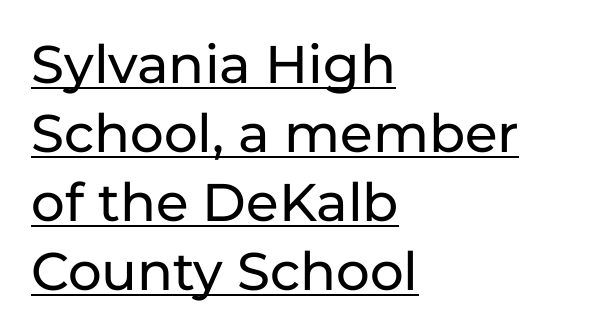
Teacher's note: observe the even left margin — that is flush-left alignment. Leading: standard. The letters sit at their default tracking, neither squeezed nor spread. Do the characters align in a grid? No, the font is proportional. Letterform terminals end flat and unadorned throughout the passage. The passage shown is underscored from start to finish.
